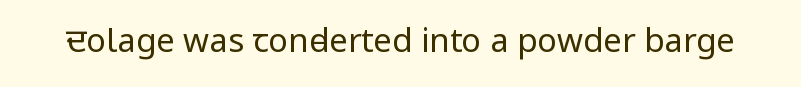
Q: Is the text bold? A: No.
Q: Is the text italic (slanted)? A: No, it is upright.
Q: Is the typeface a serif or a sans-serif typeface? A: Sans-serif.
Q: Is the text underlined? A: No.
Q: Is the spacing between letters normal or unusually wide? A: Normal.
Q: Width (condensed, normal, or wide)? A: Condensed.
Q: Stroke contrast? A: Low.
